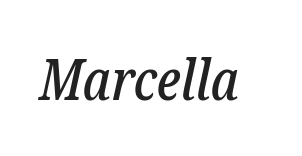
{"serif": "yes", "italic": "yes", "lean": "right", "slant_degrees": 12, "width": "condensed", "stroke_contrast": "low", "x_height": "medium", "monospaced": "no", "underline": "no", "letter_spacing": "normal", "letter_spacing_em": 0.0, "glyph_px": 57}
